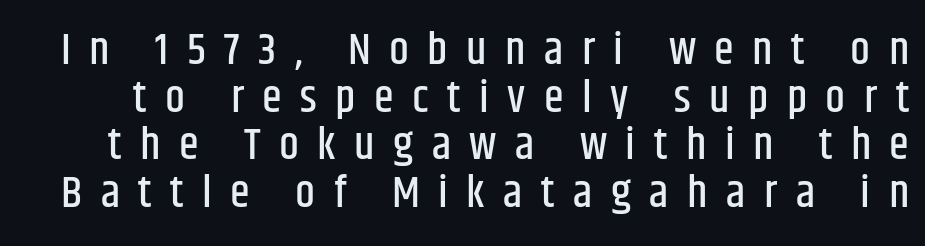
Q: Is the text italic (slanted)? A: No, it is upright.
Q: Is the typeface a serif or a sans-serif typeface? A: Sans-serif.
Q: Is the text underlined? A: No.
Q: Is the spacing between letters normal or unusually wide? A: Unusually wide.
Q: Is the spacing between lines tight, normal or loose? A: Tight.
Q: Width (condensed, normal, or wide)? A: Condensed.
Q: Stroke contrast? A: Low.
Q: x-height? A: Large.
Q: Monospaced? A: No.
